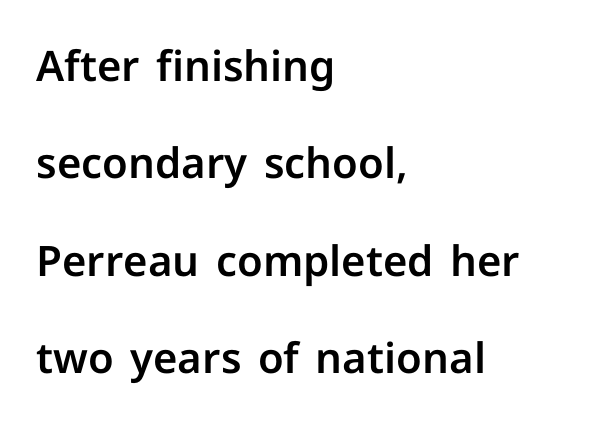
Q: Is the text italic (slanted)? A: No, it is upright.
Q: Is the typeface a serif or a sans-serif typeface? A: Sans-serif.
Q: Is the text underlined? A: No.
Q: How is the paragraph aligned? A: Left-aligned.
Q: Is the spacing between letters normal or unusually wide? A: Normal.
Q: Is the spacing between lines tight, normal or loose? A: Loose.
Q: Width (condensed, normal, or wide)? A: Normal.
Q: Stroke contrast? A: Low.
Q: x-height? A: Medium.
Q: Monospaced? A: No.
